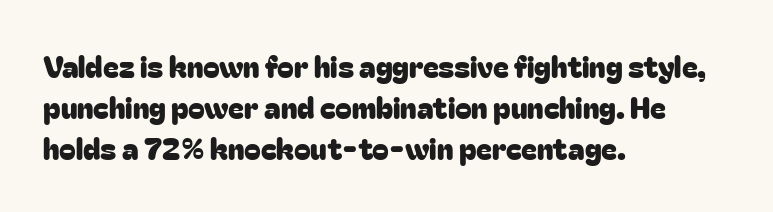
Q: Is the text italic (slanted)? A: No, it is upright.
Q: Is the typeface a serif or a sans-serif typeface? A: Sans-serif.
Q: Is the text underlined? A: No.
Q: How is the paragraph aligned? A: Left-aligned.
Q: Is the spacing between letters normal or unusually wide? A: Normal.
Q: Is the spacing between lines tight, normal or loose? A: Normal.
Q: Width (condensed, normal, or wide)? A: Normal.
Q: Stroke contrast? A: Low.
Q: x-height? A: Medium.
Q: Monospaced? A: No.
